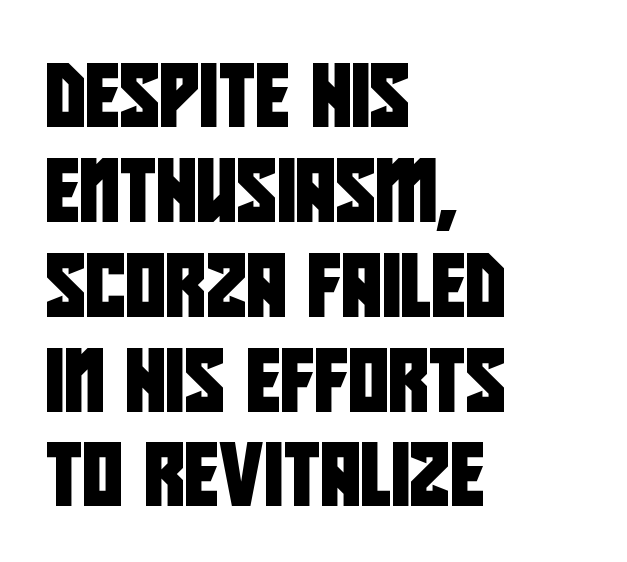
{"serif": "no", "width": "condensed", "stroke_contrast": "low", "x_height": "large", "monospaced": "no", "underline": "no", "align": "left", "line_spacing": "normal", "line_spacing_ratio": 1.53, "letter_spacing": "normal", "letter_spacing_em": 0.0, "glyph_px": 62}
